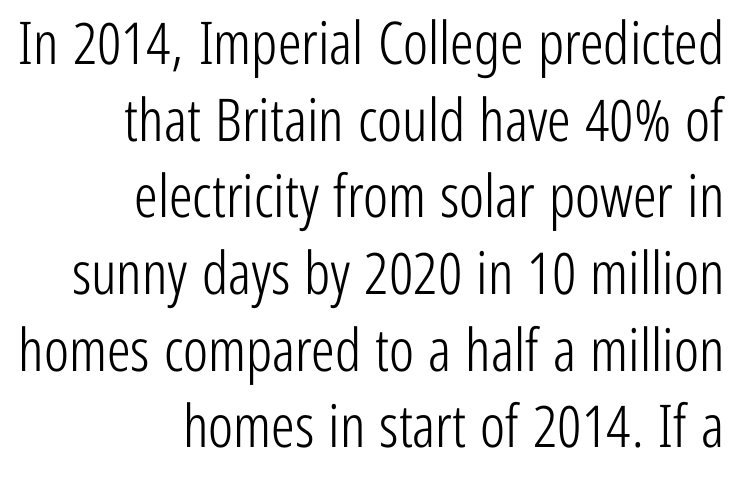
{"serif": "no", "italic": "no", "bold": "no", "weight": "light", "width": "condensed", "stroke_contrast": "low", "x_height": "medium", "monospaced": "no", "underline": "no", "align": "right", "line_spacing": "normal", "line_spacing_ratio": 1.3, "letter_spacing": "normal", "letter_spacing_em": 0.0, "glyph_px": 59}
